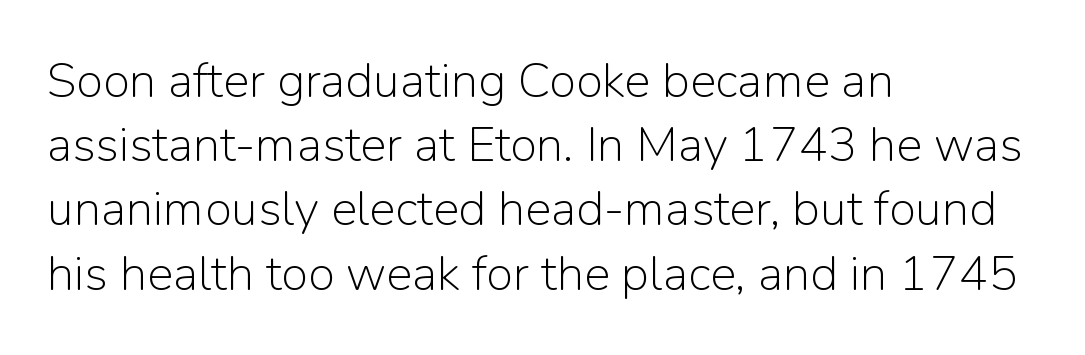
Q: Is the text bold? A: No.
Q: Is the text italic (slanted)? A: No, it is upright.
Q: Is the typeface a serif or a sans-serif typeface? A: Sans-serif.
Q: Is the text underlined? A: No.
Q: How is the paragraph aligned? A: Left-aligned.
Q: Is the spacing between letters normal or unusually wide? A: Normal.
Q: Is the spacing between lines tight, normal or loose? A: Normal.
Q: Width (condensed, normal, or wide)? A: Normal.
Q: Stroke contrast? A: Low.
Q: x-height? A: Medium.
Q: Monospaced? A: No.
